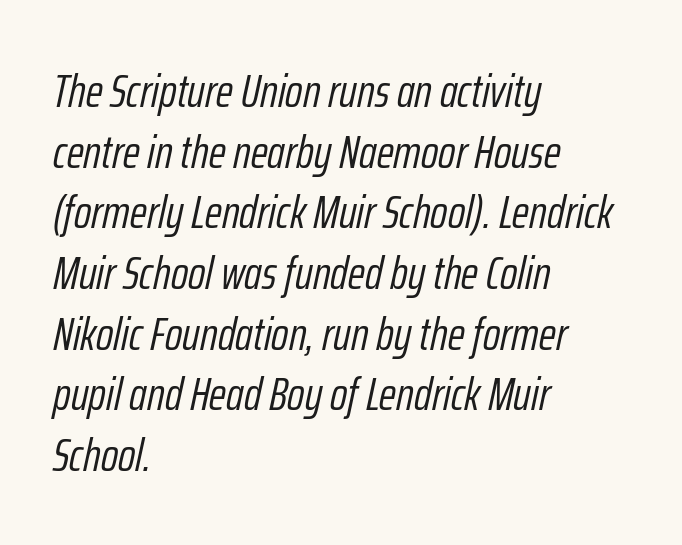
Q: Is the text bold? A: No.
Q: Is the text italic (slanted)? A: Yes, it leans right by about 12 degrees.
Q: Is the text underlined? A: No.
Q: How is the paragraph aligned? A: Left-aligned.
Q: Is the spacing between letters normal or unusually wide? A: Normal.
Q: Is the spacing between lines tight, normal or loose? A: Normal.
Q: Width (condensed, normal, or wide)? A: Condensed.
Q: Stroke contrast? A: Low.
Q: x-height? A: Medium.
Q: Monospaced? A: No.
